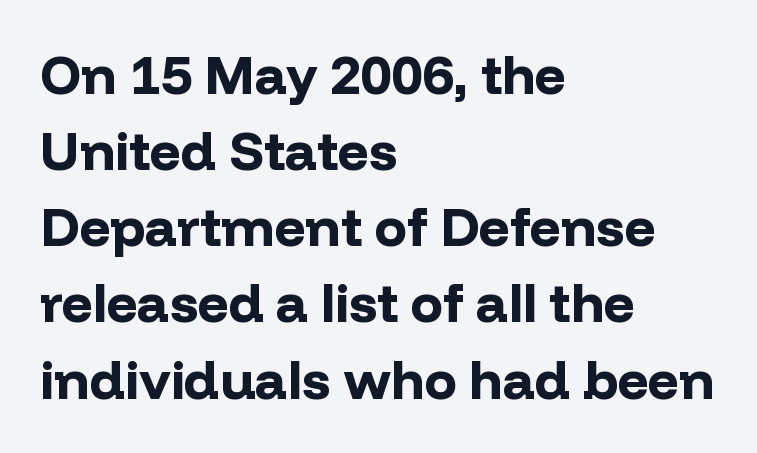
{"serif": "no", "italic": "no", "bold": "yes", "weight": "bold", "width": "normal", "stroke_contrast": "low", "x_height": "medium", "monospaced": "no", "underline": "no", "align": "left", "line_spacing": "normal", "line_spacing_ratio": 1.41, "letter_spacing": "normal", "letter_spacing_em": 0.0, "glyph_px": 54}
